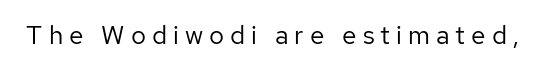
A typesetter would call this heavily tracked-out type. The font sits on the lighter half of the weight spectrum, regular included. Check the space under the baseline: it is left empty. The lettering holds an erect, upright posture throughout.
